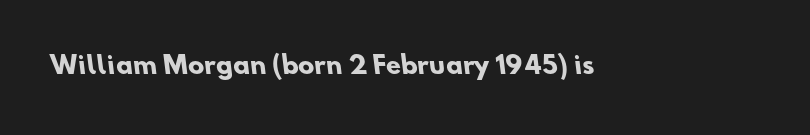
Q: Is the text bold? A: Yes.
Q: Is the text underlined? A: No.
Q: Is the spacing between letters normal or unusually wide? A: Normal.
